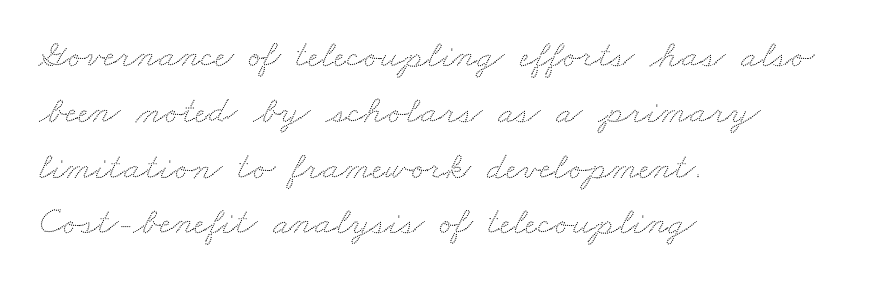
The image shows 39 px wide type; set left-aligned, normal line spacing (1.43x), normal letter spacing, not underlined; low stroke contrast and a small x-height.
